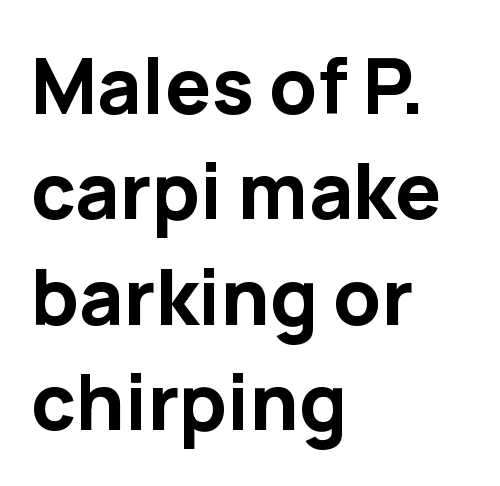
Q: Is the text bold? A: Yes.
Q: Is the text italic (slanted)? A: No, it is upright.
Q: Is the typeface a serif or a sans-serif typeface? A: Sans-serif.
Q: Is the text underlined? A: No.
Q: How is the paragraph aligned? A: Left-aligned.
Q: Is the spacing between letters normal or unusually wide? A: Normal.
Q: Is the spacing between lines tight, normal or loose? A: Normal.
Q: Width (condensed, normal, or wide)? A: Normal.
Q: Stroke contrast? A: Low.
Q: x-height? A: Medium.
Q: Monospaced? A: No.
